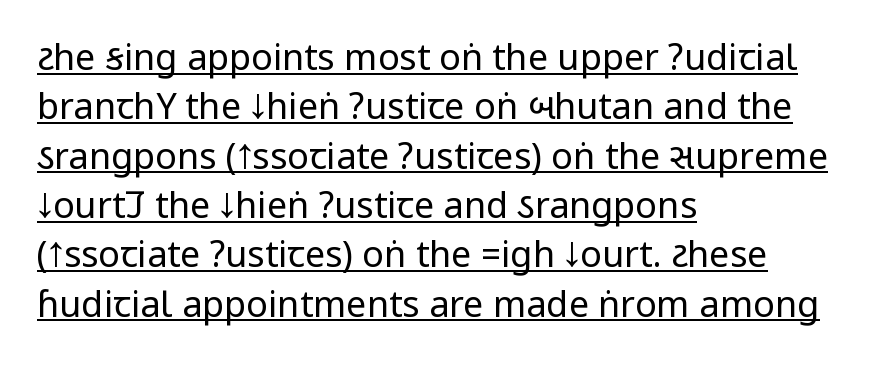
Q: Is the text bold? A: No.
Q: Is the text italic (slanted)? A: No, it is upright.
Q: Is the typeface a serif or a sans-serif typeface? A: Sans-serif.
Q: Is the text underlined? A: Yes.
Q: How is the paragraph aligned? A: Left-aligned.
Q: Is the spacing between letters normal or unusually wide? A: Normal.
Q: Is the spacing between lines tight, normal or loose? A: Normal.
Q: Width (condensed, normal, or wide)? A: Condensed.
Q: Stroke contrast? A: Low.
